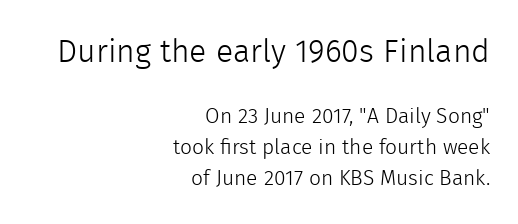
The image shows 32 px light sans-serif type, upright; set right-aligned, normal line spacing (1.46x), normal letter spacing, not underlined; the first (top) block is 1.52x larger; a medium x-height.
